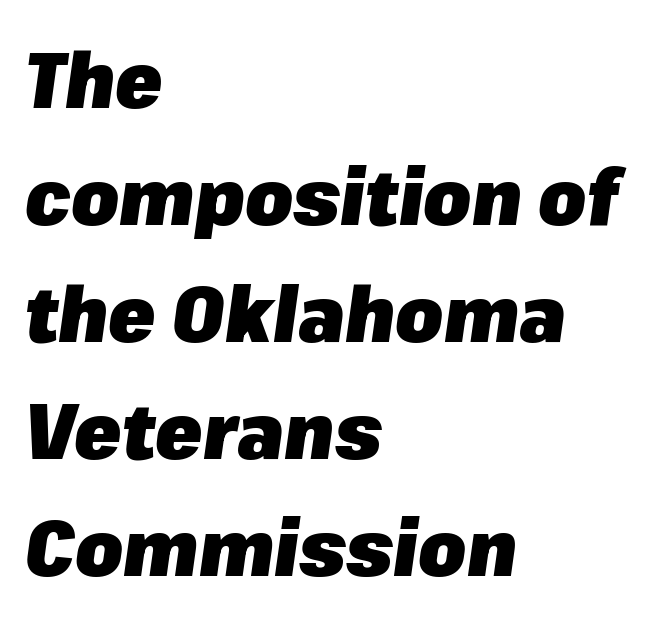
Q: Is the text bold? A: Yes.
Q: Is the text italic (slanted)? A: Yes, it leans right by about 8 degrees.
Q: Is the text underlined? A: No.
Q: How is the paragraph aligned? A: Left-aligned.
Q: Is the spacing between letters normal or unusually wide? A: Normal.
Q: Is the spacing between lines tight, normal or loose? A: Normal.
Q: Width (condensed, normal, or wide)? A: Normal.
Q: Stroke contrast? A: Low.
Q: x-height? A: Medium.
Q: Monospaced? A: No.
